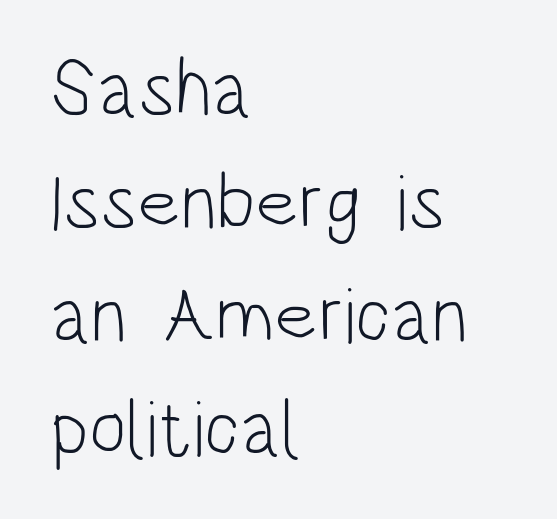
Q: Is the text bold? A: No.
Q: Is the text italic (slanted)? A: No, it is upright.
Q: Is the typeface a serif or a sans-serif typeface? A: Sans-serif.
Q: Is the text underlined? A: No.
Q: How is the paragraph aligned? A: Left-aligned.
Q: Is the spacing between letters normal or unusually wide? A: Normal.
Q: Is the spacing between lines tight, normal or loose? A: Normal.
Q: Width (condensed, normal, or wide)? A: Condensed.
Q: Stroke contrast? A: Low.
Q: x-height? A: Large.
Q: Monospaced? A: No.
